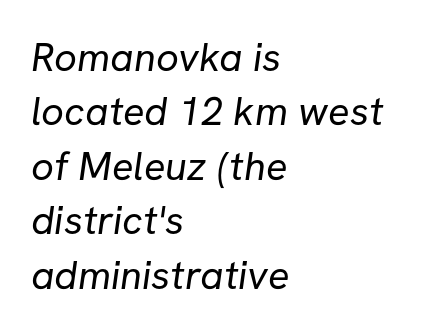
Q: Is the text bold? A: No.
Q: Is the typeface a serif or a sans-serif typeface? A: Sans-serif.
Q: Is the text underlined? A: No.
Q: How is the paragraph aligned? A: Left-aligned.
Q: Is the spacing between letters normal or unusually wide? A: Normal.
Q: Is the spacing between lines tight, normal or loose? A: Normal.
Q: Width (condensed, normal, or wide)? A: Normal.
Q: Stroke contrast? A: Low.
Q: x-height? A: Medium.
Q: Monospaced? A: No.
